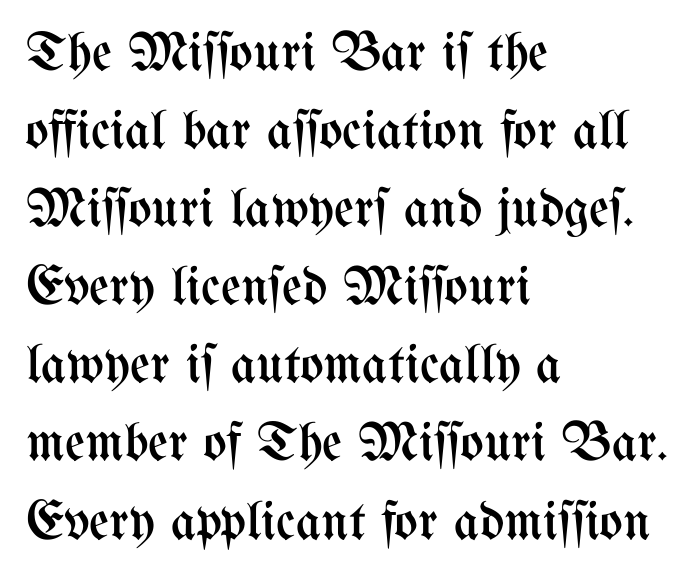
{"italic": "no", "bold": "no", "weight": "regular", "width": "condensed", "stroke_contrast": "medium", "x_height": "medium", "monospaced": "no", "underline": "no", "align": "left", "line_spacing": "normal", "line_spacing_ratio": 1.42, "letter_spacing": "normal", "letter_spacing_em": 0.0, "glyph_px": 55}
